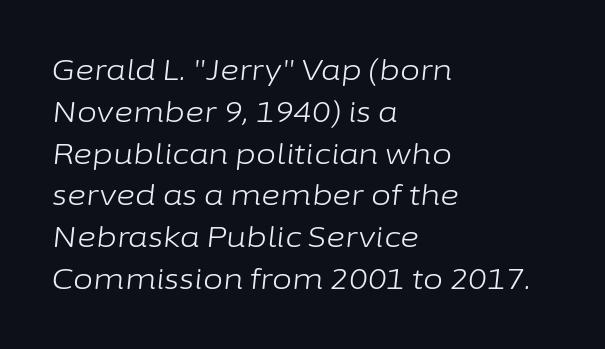
The image shows 29 px light type, italic (leaning right); set left-aligned, normal line spacing (1.44x), normal letter spacing, not underlined; low stroke contrast and a medium x-height.
